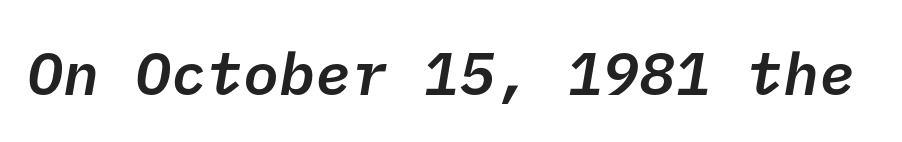
{"serif": "no", "bold": "semi", "weight": "semibold", "width": "normal", "stroke_contrast": "low", "x_height": "medium", "underline": "no", "letter_spacing": "normal", "letter_spacing_em": 0.0, "glyph_px": 60}
